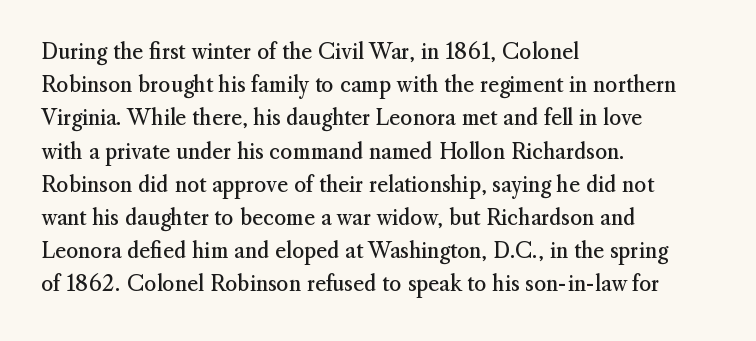
The face looks like a standard text weight, possibly lighter. Short and long lines alike share a common starting point at left. Vertically, the passage feels balanced, rows spaced as you'd expect. A bare baseline throughout the passage. Here the glyphs are tracked normally, forming tight word shapes.
